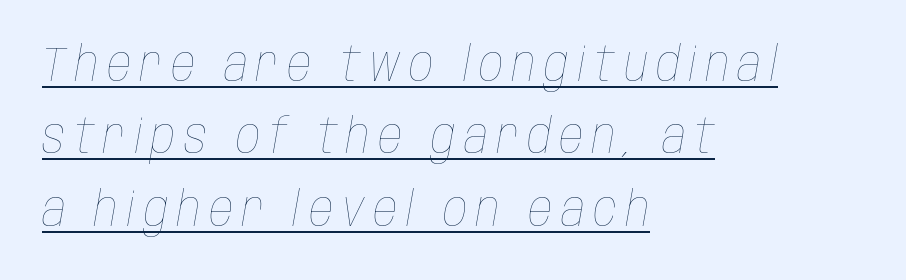
{"italic": "yes", "lean": "right", "slant_degrees": 10, "bold": "no", "weight": "thin", "width": "condensed", "stroke_contrast": "low", "x_height": "large", "monospaced": "no", "underline": "yes", "align": "left", "line_spacing": "normal", "line_spacing_ratio": 1.51, "glyph_px": 48}
